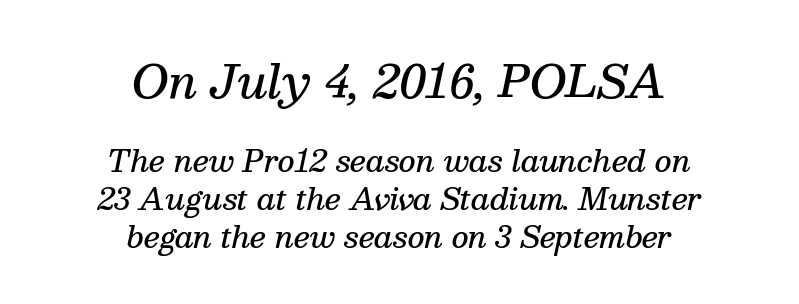
{"serif": "yes", "italic": "yes", "lean": "right", "slant_degrees": 13, "bold": "semi", "weight": "semibold", "width": "normal", "stroke_contrast": "medium", "x_height": "medium", "monospaced": "no", "underline": "no", "align": "center", "line_spacing": "normal", "line_spacing_ratio": 1.3, "letter_spacing": "normal", "letter_spacing_em": 0.0, "larger_block": "first", "size_ratio": 1.52, "glyph_px": 44}
